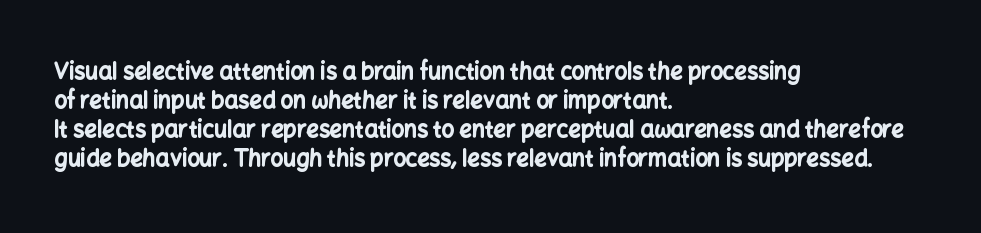
I'd describe the lettering as bold — thick and assertive. Line starts are locked; line ends wander. Nope, not italic — everything's standing straight. Only glyphs here, with clear space below each row.
